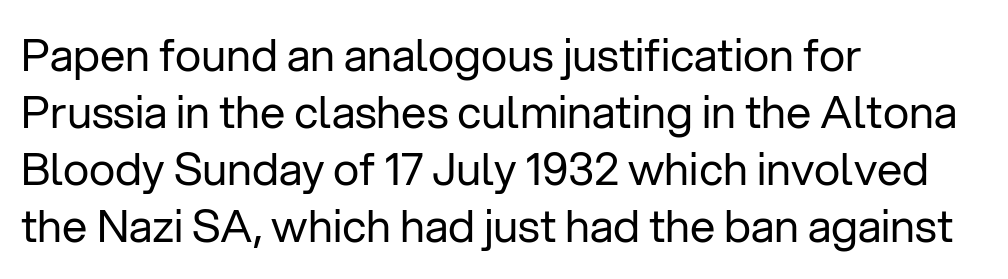
Where is the straight margin? On the left. A bare baseline throughout the passage. No heavy texture on the line: the type isn't bold. Rows of type keep a routine distance in the vertical direction.
